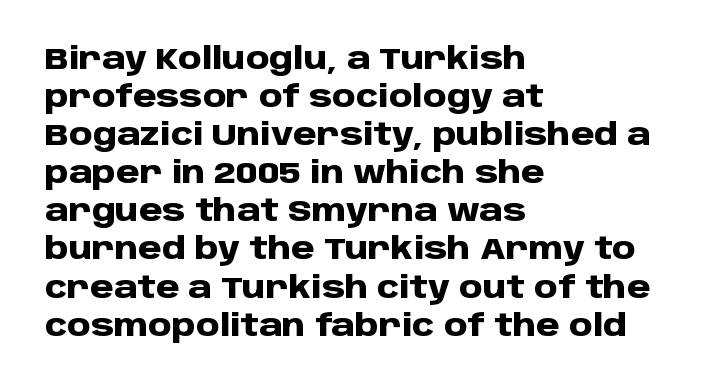
{"serif": "no", "italic": "no", "bold": "yes", "weight": "heavy", "width": "normal", "stroke_contrast": "low", "x_height": "large", "monospaced": "no", "underline": "no", "align": "left", "line_spacing": "normal", "line_spacing_ratio": 1.27, "letter_spacing": "normal", "letter_spacing_em": 0.0, "glyph_px": 30}
